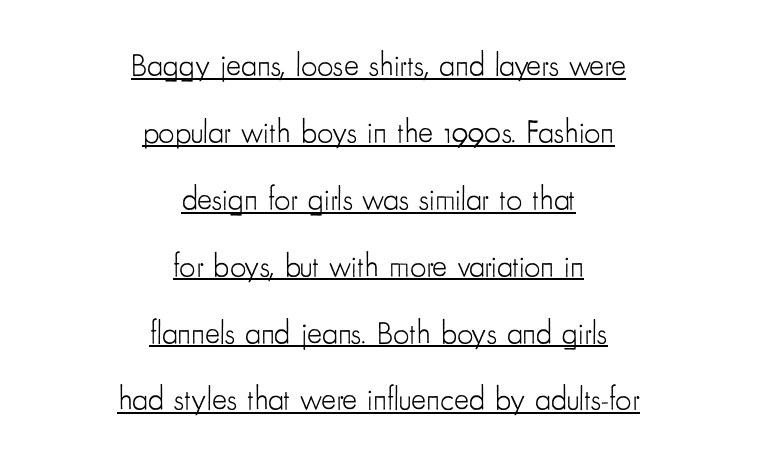
The image shows 32 px light, condensed sans-serif type, upright; set centered, loose line spacing (2.09x), normal letter spacing, underlined; low stroke contrast and a small x-height.
